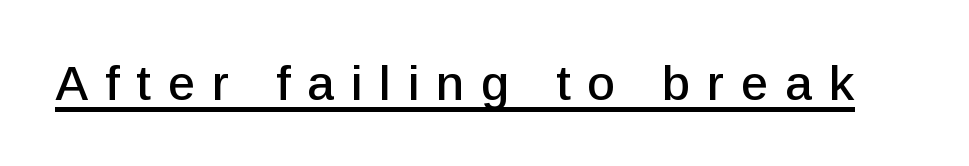
{"serif": "no", "italic": "no", "width": "normal", "stroke_contrast": "low", "x_height": "medium", "monospaced": "no", "underline": "yes", "letter_spacing": "wide", "letter_spacing_em": 0.34, "glyph_px": 49}
